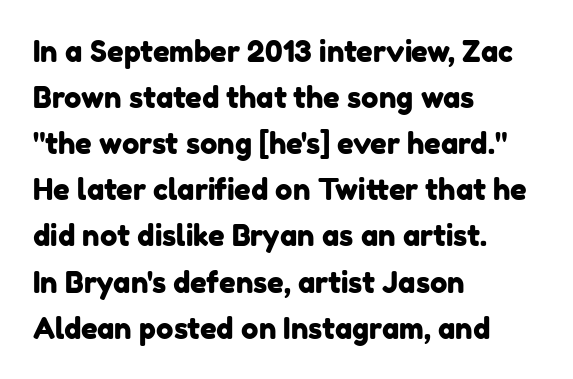
The image shows 29 px sans-serif type; set left-aligned, normal line spacing (1.59x), normal letter spacing, not underlined; low stroke contrast and a medium x-height.
